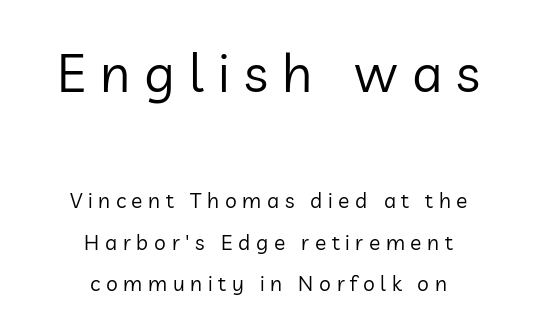
{"serif": "no", "italic": "no", "bold": "no", "weight": "regular", "width": "normal", "stroke_contrast": "low", "x_height": "medium", "monospaced": "no", "underline": "no", "align": "center", "line_spacing": "loose", "line_spacing_ratio": 1.99, "letter_spacing": "wide", "letter_spacing_em": 0.27, "larger_block": "first", "size_ratio": 2.52, "glyph_px": 53}
